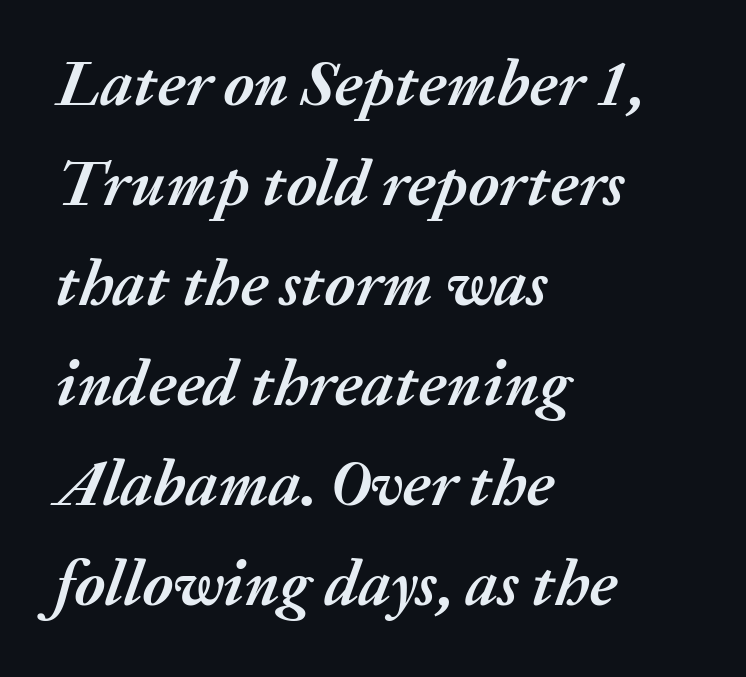
This is oblique type, the kind used for emphasis or titles. Whoever set this chose a conventional vertical rhythm. Nothing unusual about the tracking: characters are spaced as the font intends. Lines of text with bare space underneath. All the whitespace from short lines collects on the right. The characters look thick and weighty, a clear bold.
